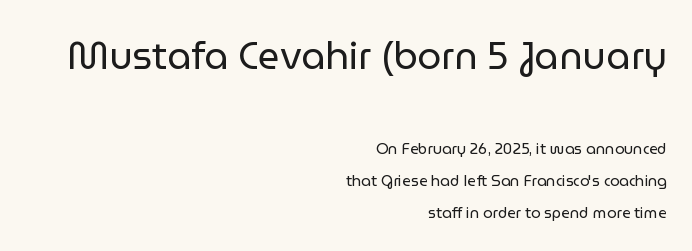
{"serif": "no", "italic": "no", "bold": "no", "weight": "regular", "width": "normal", "stroke_contrast": "low", "x_height": "medium", "monospaced": "no", "underline": "no", "align": "right", "line_spacing": "loose", "line_spacing_ratio": 2.13, "letter_spacing": "normal", "letter_spacing_em": 0.0, "larger_block": "first", "size_ratio": 2.53, "glyph_px": 38}
